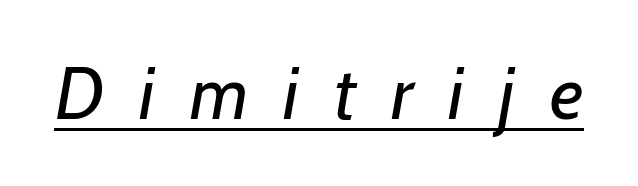
Do the characters align in a grid? No, the font is proportional. The string is rendered with underlining switched on. Tracking here is generous; glyphs stand well apart from one another. The typography opts for an oblique posture over an upright one. Stem width sits at or under what a default text font uses.
